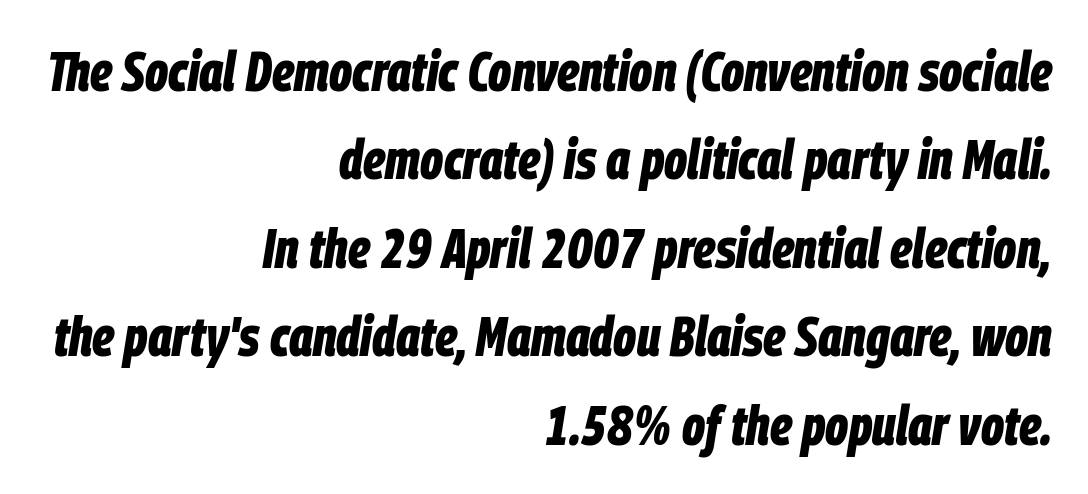
{"italic": "yes", "lean": "right", "slant_degrees": 9, "bold": "yes", "weight": "bold", "width": "condensed", "stroke_contrast": "low", "x_height": "large", "monospaced": "no", "underline": "no", "align": "right", "line_spacing": "normal", "line_spacing_ratio": 1.58, "letter_spacing": "normal", "letter_spacing_em": 0.0, "glyph_px": 56}
